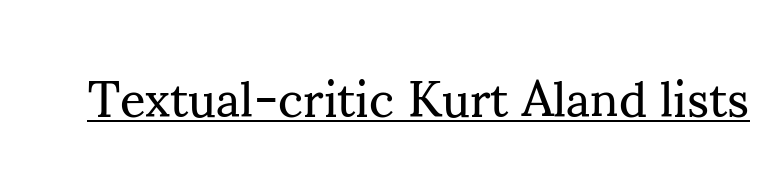
Quick note: not italic, upright. Think of a printed novel: that variable character pitch is what you see here. Default kerning and tracking; the words read as compact shapes. Summary of weight: not heavy and not bold. To sum up the face: it has serifs.
